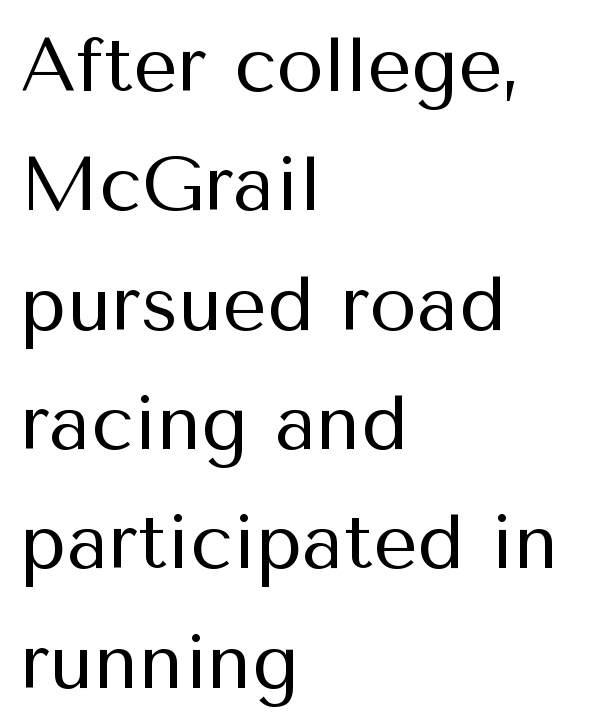
The image shows 77 px regular-weight sans-serif type, upright; set left-aligned, normal line spacing (1.55x), normal letter spacing, not underlined; medium stroke contrast and a medium x-height.
